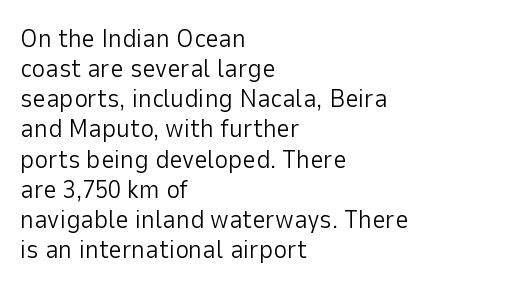
The rendering keeps characters at their native spacing. Notice how the passage keeps a crisp vertical edge on the left only. Weight: regular or lighter. A roman cut, with each character standing at attention.
